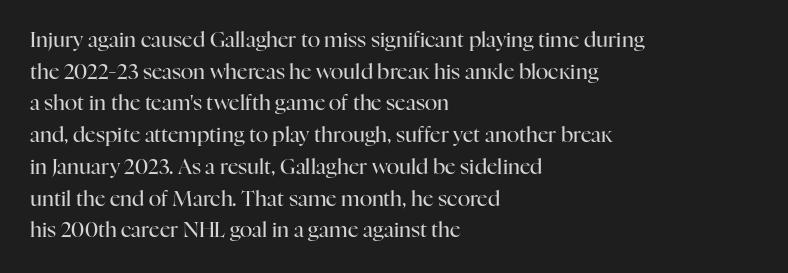
Q: Is the text bold? A: No.
Q: Is the text italic (slanted)? A: No, it is upright.
Q: Is the text underlined? A: No.
Q: How is the paragraph aligned? A: Left-aligned.
Q: Is the spacing between letters normal or unusually wide? A: Normal.
Q: Is the spacing between lines tight, normal or loose? A: Normal.
